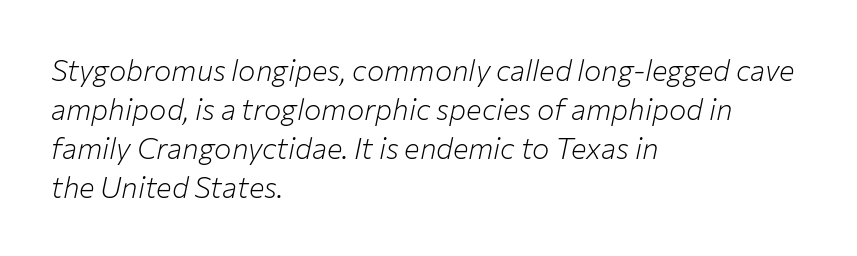
Spacing verdict: proportional, widths tailored to each character. You could call the tracking neutral — neither tight nor loose. The lines in this sample share a left origin and differ only in where they stop. The area under the type is left untouched. A light-to-regular cut is what we see here. One glance says typical: line gaps are just what's usual.
